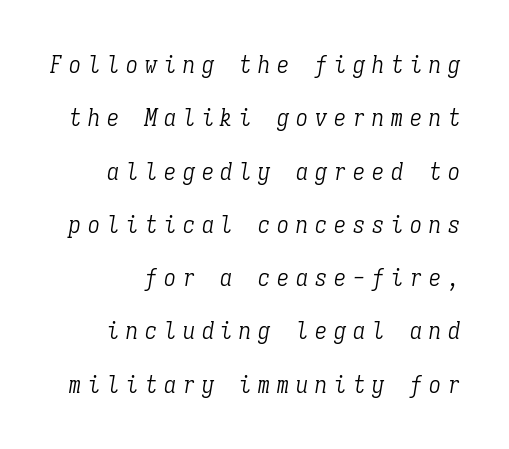
{"italic": "yes", "lean": "right", "slant_degrees": 9, "bold": "no", "underline": "no", "line_spacing": "loose", "line_spacing_ratio": 2.22, "letter_spacing": "wide", "letter_spacing_em": 0.29, "glyph_px": 24}
